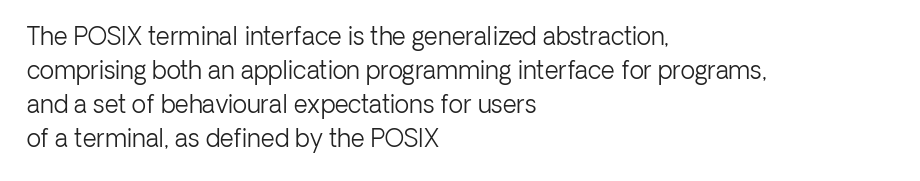
{"italic": "no", "bold": "no", "underline": "no", "align": "left", "line_spacing": "normal", "line_spacing_ratio": 1.42, "letter_spacing": "normal", "letter_spacing_em": 0.0, "glyph_px": 24}
